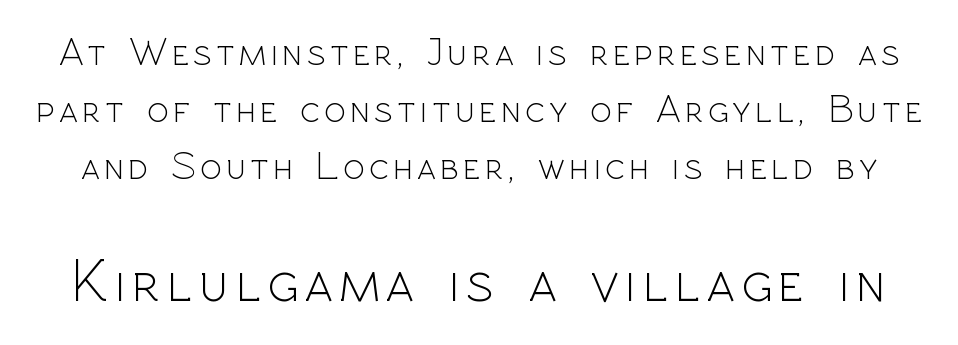
{"serif": "no", "italic": "no", "bold": "no", "weight": "light", "width": "normal", "x_height": "medium", "monospaced": "no", "underline": "no", "line_spacing": "normal", "line_spacing_ratio": 1.42, "larger_block": "second", "size_ratio": 1.5, "glyph_px": 60}
